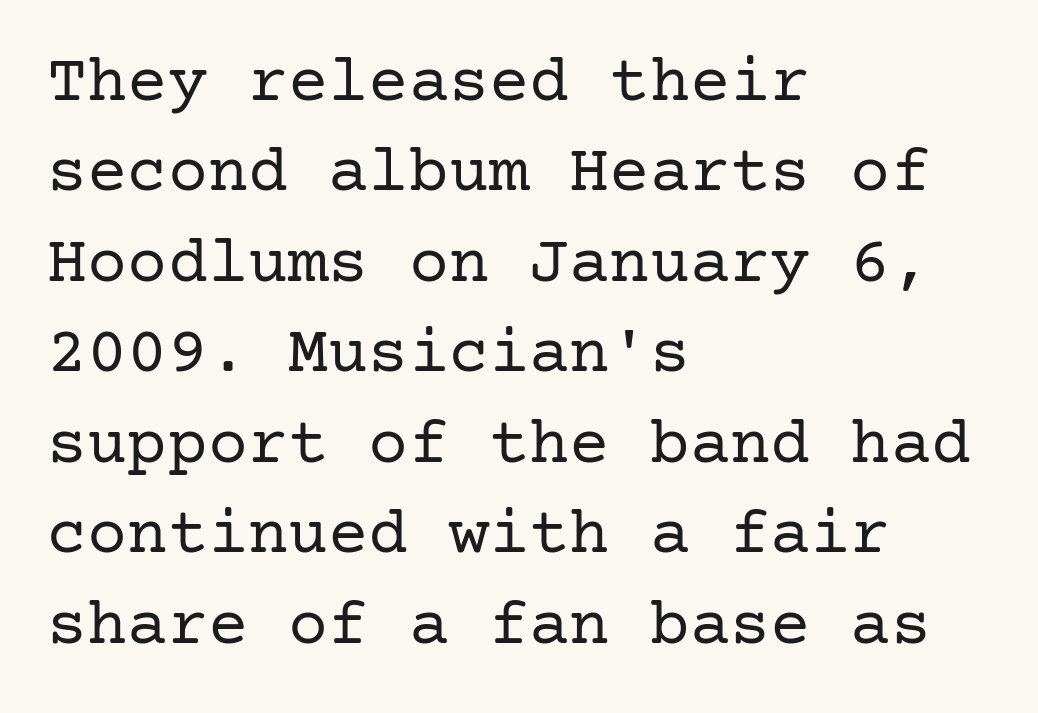
Q: Is the text bold? A: No.
Q: Is the text italic (slanted)? A: No, it is upright.
Q: Is the typeface a serif or a sans-serif typeface? A: Serif.
Q: Is the text underlined? A: No.
Q: How is the paragraph aligned? A: Left-aligned.
Q: Is the spacing between letters normal or unusually wide? A: Normal.
Q: Is the spacing between lines tight, normal or loose? A: Normal.
Q: Width (condensed, normal, or wide)? A: Normal.
Q: Stroke contrast? A: Low.
Q: x-height? A: Medium.
